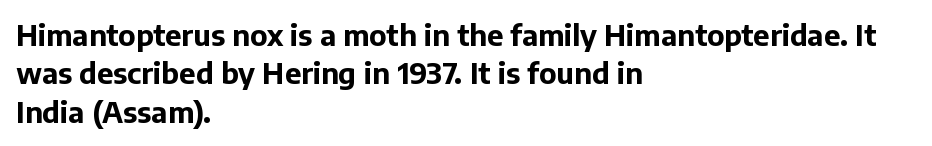
Q: Is the text bold? A: Yes.
Q: Is the text italic (slanted)? A: No, it is upright.
Q: Is the typeface a serif or a sans-serif typeface? A: Sans-serif.
Q: Is the text underlined? A: No.
Q: How is the paragraph aligned? A: Left-aligned.
Q: Is the spacing between letters normal or unusually wide? A: Normal.
Q: Is the spacing between lines tight, normal or loose? A: Normal.
Q: Width (condensed, normal, or wide)? A: Normal.
Q: Stroke contrast? A: Low.
Q: x-height? A: Medium.
Q: Monospaced? A: No.
